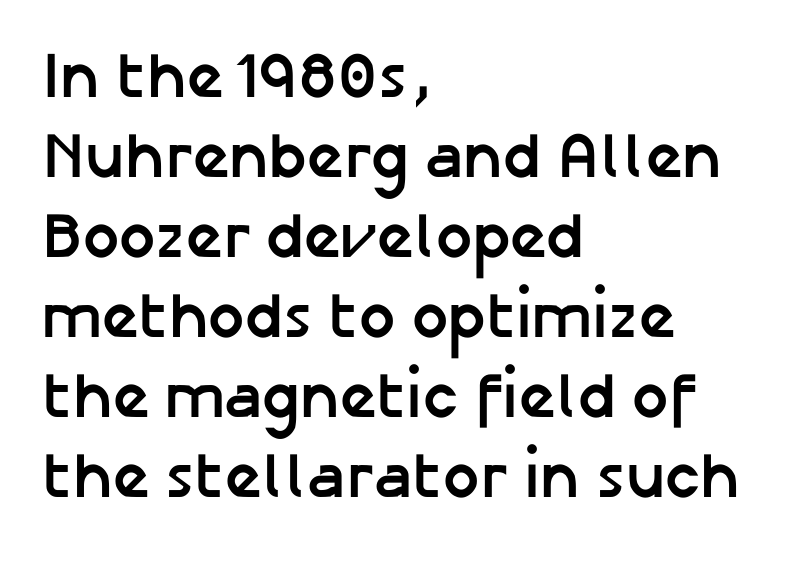
{"serif": "no", "italic": "no", "bold": "yes", "weight": "semibold", "width": "normal", "stroke_contrast": "low", "x_height": "medium", "monospaced": "no", "underline": "no", "align": "left", "line_spacing": "normal", "line_spacing_ratio": 1.25, "letter_spacing": "normal", "letter_spacing_em": 0.0, "glyph_px": 64}
